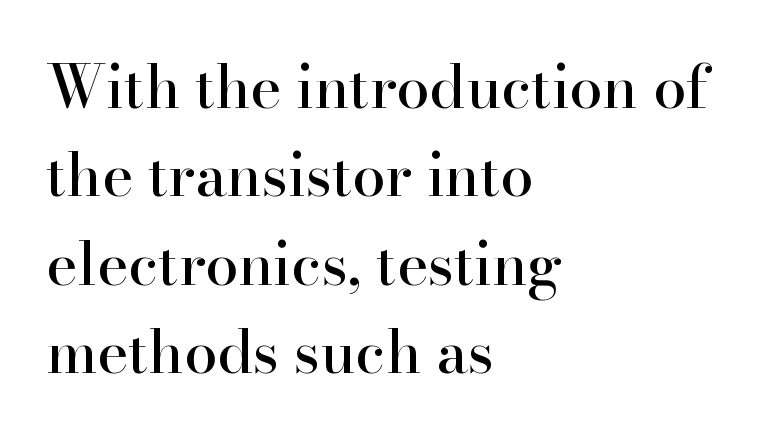
Q: Is the text italic (slanted)? A: No, it is upright.
Q: Is the typeface a serif or a sans-serif typeface? A: Serif.
Q: Is the text underlined? A: No.
Q: How is the paragraph aligned? A: Left-aligned.
Q: Is the spacing between letters normal or unusually wide? A: Normal.
Q: Is the spacing between lines tight, normal or loose? A: Normal.
Q: Width (condensed, normal, or wide)? A: Normal.
Q: Stroke contrast? A: High.
Q: x-height? A: Small.
Q: Monospaced? A: No.
